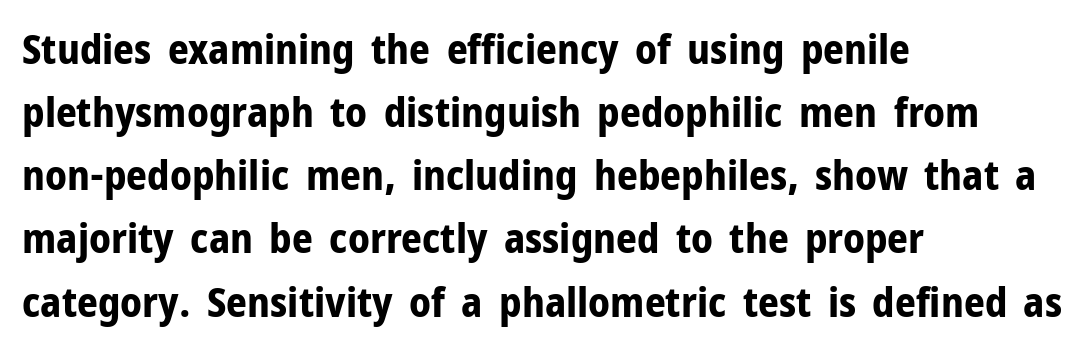
{"serif": "no", "italic": "no", "bold": "yes", "weight": "bold", "width": "normal", "stroke_contrast": "low", "x_height": "medium", "monospaced": "no", "underline": "no", "align": "left", "line_spacing": "normal", "line_spacing_ratio": 1.54, "letter_spacing": "normal", "letter_spacing_em": 0.0, "glyph_px": 41}
